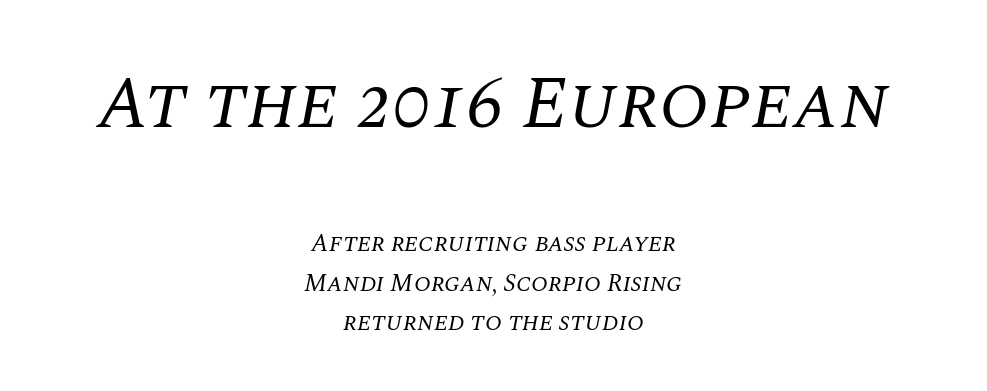
Of the two passages, the one on top uses the larger point size. These lines are rendered in a variable-pitch font. Rule under the text: the space is simply empty. Leading: standard. Italic: yes, the glyphs are oblique.
